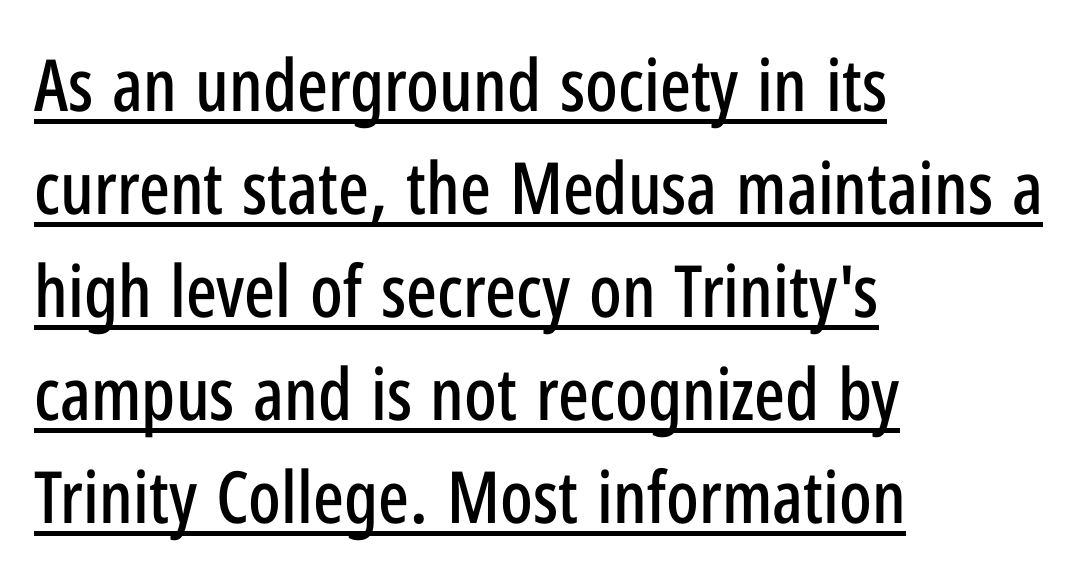
The image shows 72 px condensed sans-serif type, upright; set left-aligned, normal line spacing (1.43x), normal letter spacing, underlined; low stroke contrast and a medium x-height.
